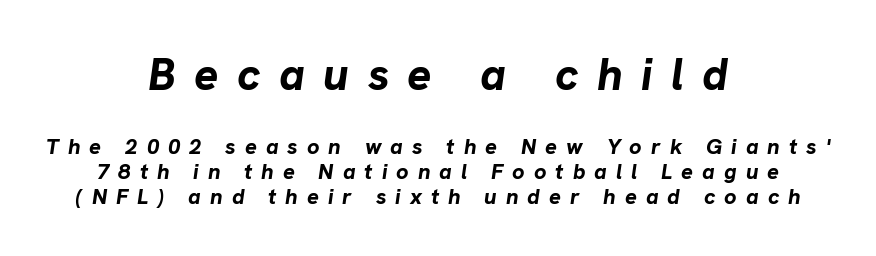
The image shows 45 px bold type, italic (leaning right); set centered, tight line spacing (1.13x), unusually wide letter spacing (+0.41 em), not underlined; the first (top) block is 2.05x larger; low stroke contrast and a medium x-height.
